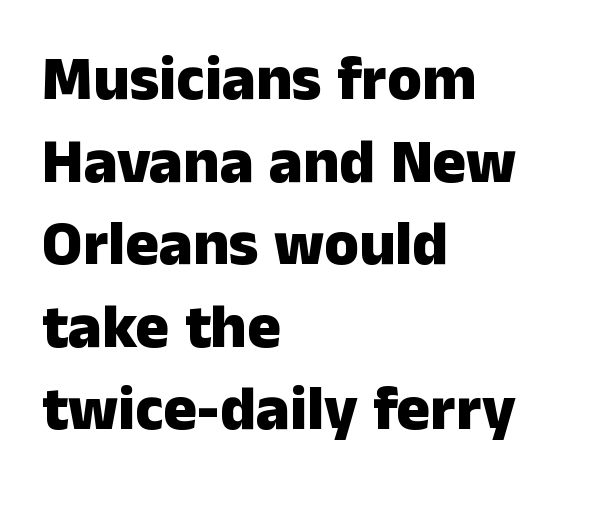
Weight: bold. Posture: upright roman. Rows of type keep a routine distance in the vertical direction. This sample has the flowing, uneven cadence of proportional lettering. All the whitespace from short lines collects on the right.
